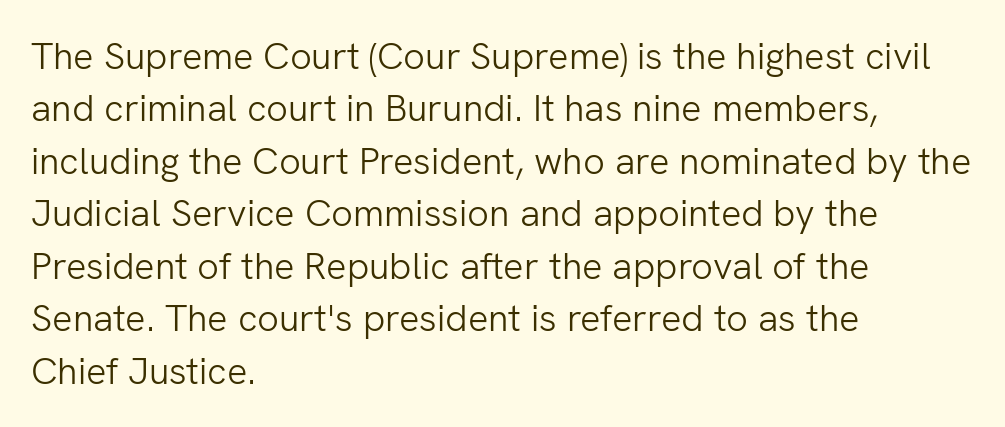
Does the copy run flush right? No — it runs flush left. The type sits square on the baseline with zero lean. Letter spacing: default. Just letters on the line, the space beneath them empty.
